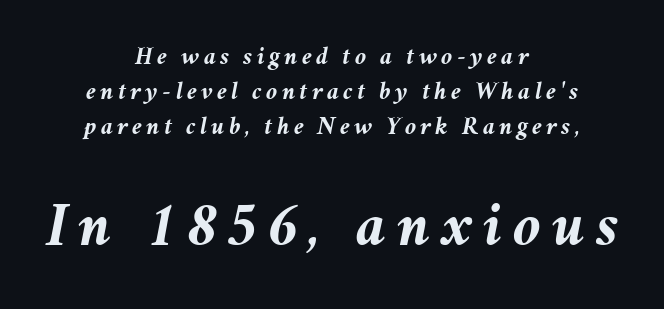
Q: Is the text bold? A: Yes.
Q: Is the text italic (slanted)? A: Yes, it leans right by about 11 degrees.
Q: Is the text underlined? A: No.
Q: How is the paragraph aligned? A: Centered.
Q: Is the spacing between lines tight, normal or loose? A: Normal.
Q: Which block of text is set in a larger size, the first (top) or the second (bottom)? A: The second (bottom) one.
Q: Width (condensed, normal, or wide)? A: Normal.
Q: Stroke contrast? A: Medium.
Q: x-height? A: Medium.
Q: Monospaced? A: No.
